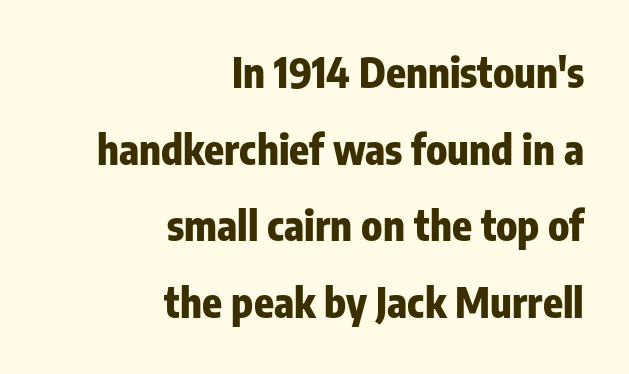
The image shows 41 px heavy, condensed sans-serif type, upright; set right-aligned, line spacing 1.87x, normal letter spacing, not underlined; low stroke contrast and a medium x-height.
